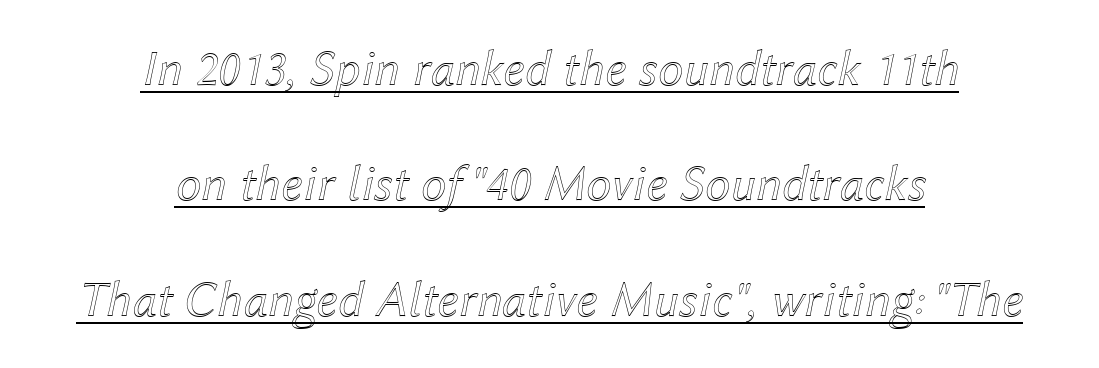
The typesetter has applied underlining to the passage shown. Both edges are ragged and mirror each other, which tells us the setting is centered. The rendering uses a large line-height, opening up the rows. The specimen reads as italic at a glance. The letters advance in unequal steps, a hallmark of proportional type.
